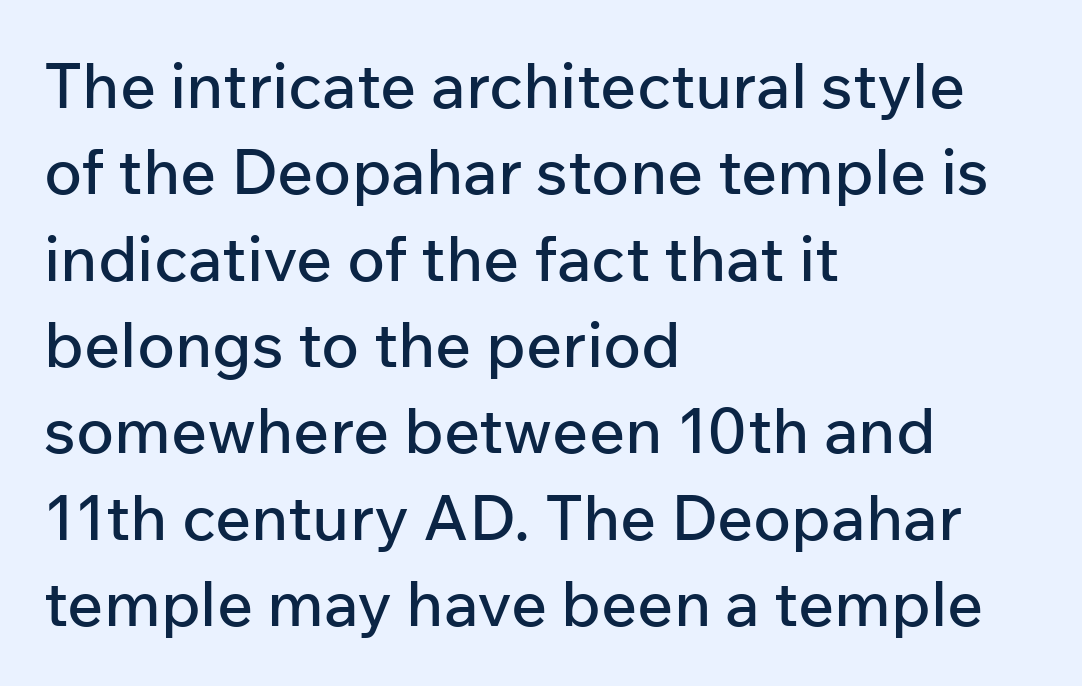
Q: Is the text italic (slanted)? A: No, it is upright.
Q: Is the typeface a serif or a sans-serif typeface? A: Sans-serif.
Q: Is the text underlined? A: No.
Q: How is the paragraph aligned? A: Left-aligned.
Q: Is the spacing between letters normal or unusually wide? A: Normal.
Q: Is the spacing between lines tight, normal or loose? A: Normal.
Q: Width (condensed, normal, or wide)? A: Normal.
Q: Stroke contrast? A: Low.
Q: x-height? A: Medium.
Q: Monospaced? A: No.
